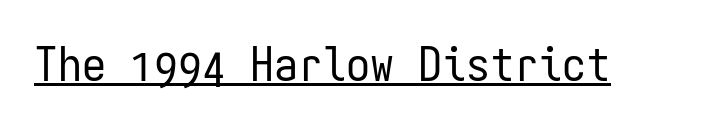
The image shows 48 px regular-weight, condensed sans-serif type, upright, monospaced; set normal letter spacing, underlined; low stroke contrast and a medium x-height.
